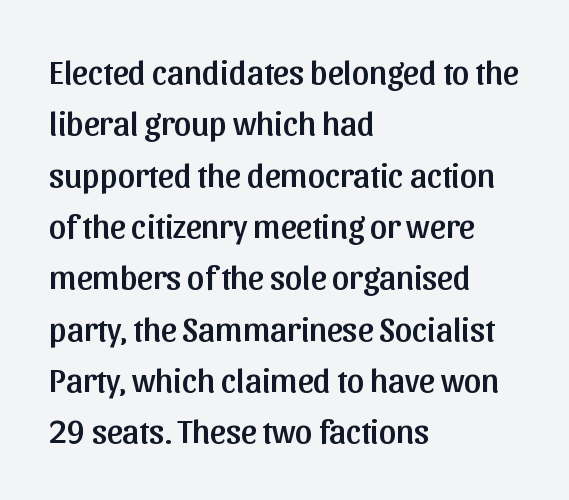
Posture: vertical. This sample keeps an unexceptional amount of space between lines. Grotesque or geometric, the face here clearly has no serifs. Looks like regular typesetting: each glyph gets only the width it needs.
